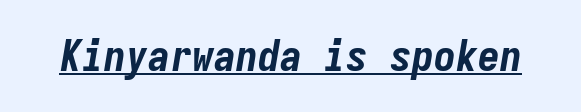
The rendering uses typewriter-style spacing with identical character cells. A typographer would call this underscored text. The glyphs have the mass of a bold cut. Quick note: italic. The rendering keeps characters at their native spacing.
